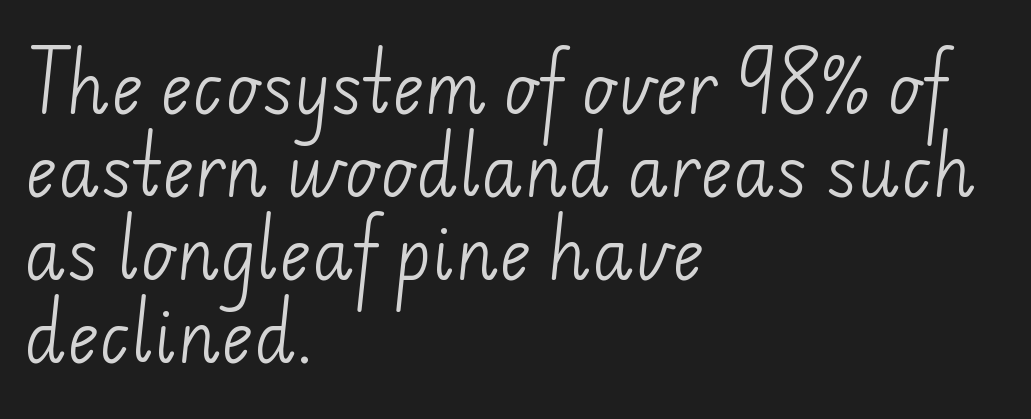
Q: Is the text bold? A: No.
Q: Is the typeface a serif or a sans-serif typeface? A: Sans-serif.
Q: Is the text underlined? A: No.
Q: How is the paragraph aligned? A: Left-aligned.
Q: Is the spacing between letters normal or unusually wide? A: Normal.
Q: Width (condensed, normal, or wide)? A: Normal.
Q: Stroke contrast? A: Low.
Q: x-height? A: Small.
Q: Monospaced? A: No.
